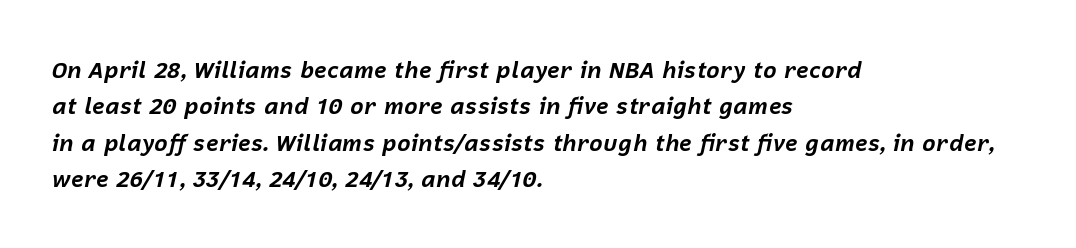
The image shows 23 px bold type, italic (leaning right); set left-aligned, normal line spacing (1.58x), normal letter spacing, not underlined.
